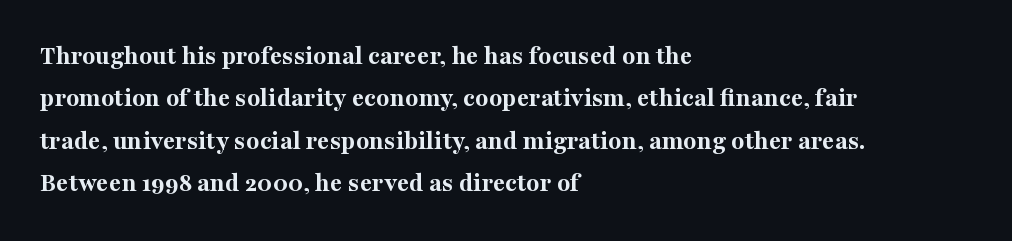
The axis of the letterforms is exactly vertical. The passage is arranged the way most books set body copy — flush left. Beneath every word, the page is bare. Summary of weight: heavy, a full bold. In terms of leading, this rendering sits right in the middle.
